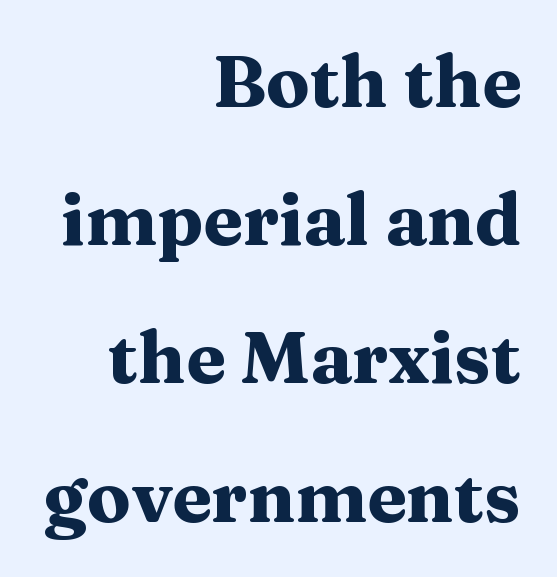
{"serif": "yes", "italic": "no", "bold": "yes", "weight": "heavy", "width": "wide", "stroke_contrast": "medium", "x_height": "medium", "monospaced": "no", "underline": "no", "align": "right", "line_spacing": "loose", "line_spacing_ratio": 1.92, "letter_spacing": "normal", "letter_spacing_em": 0.0, "glyph_px": 72}
